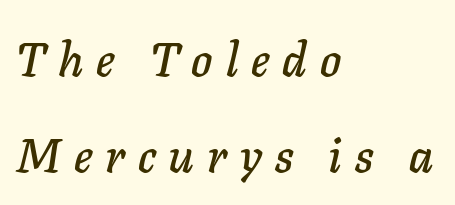
Q: Is the text italic (slanted)? A: Yes, it leans right by about 11 degrees.
Q: Is the text underlined? A: No.
Q: How is the paragraph aligned? A: Left-aligned.
Q: Is the spacing between letters normal or unusually wide? A: Unusually wide.
Q: Is the spacing between lines tight, normal or loose? A: Loose.
Q: Width (condensed, normal, or wide)? A: Normal.
Q: Stroke contrast? A: Low.
Q: x-height? A: Medium.
Q: Monospaced? A: No.
